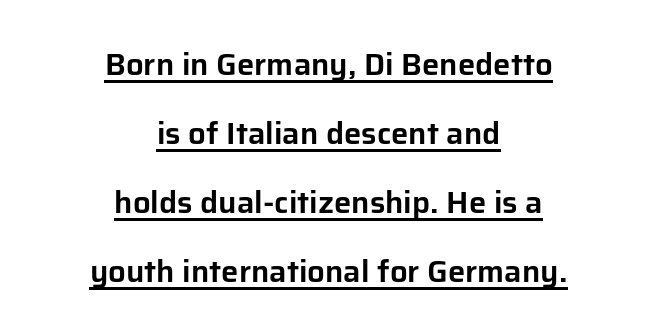
Compared with typical body copy, the letter spacing here is the same. This is the regular roman posture of the typeface. Serif or sans? Sans — the stroke terminals are bare. How would I describe the line gaps? Wide and relaxed. The string is rendered with underlining switched on.
